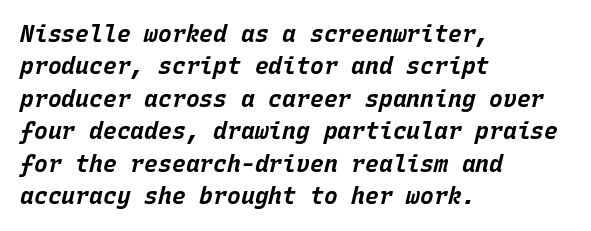
The line texture is even and compact thanks to regular tracking. Layout note: lines flush left. Emphasis by weight is at full strength: bold. Descenders hang freely into open space. How would I describe the line gaps? Plain and ordinary.
